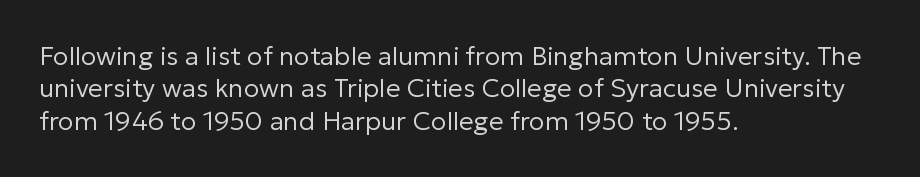
Line spacing here is normal. Nobody touched the tracking dial on this one. Quick note: underline off. Designer's note — italics off, roman on. The lines are quadded left.
